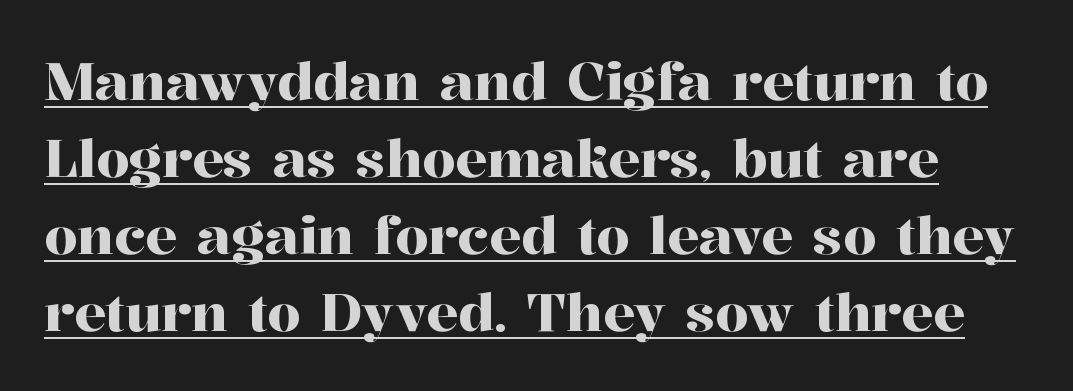
{"serif": "yes", "italic": "no", "width": "normal", "stroke_contrast": "high", "x_height": "medium", "monospaced": "no", "underline": "yes", "line_spacing": "normal", "line_spacing_ratio": 1.45, "letter_spacing": "normal", "letter_spacing_em": 0.0, "glyph_px": 53}
